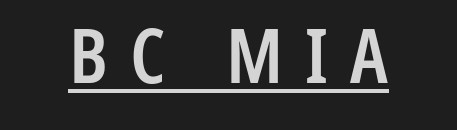
It's the straight-up-and-down kind of type. In designer terms, the underline attribute is active on this setting. The passage shown is semibold, sitting just below true bold. The letters advance in unequal steps, a hallmark of proportional type.
